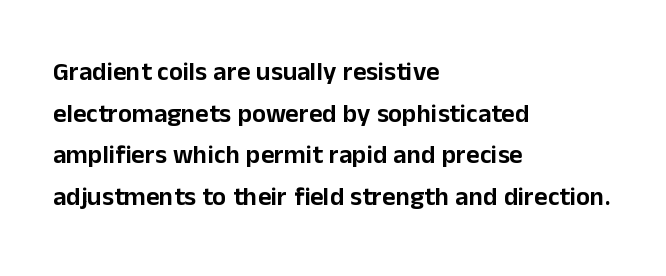
The image shows 26 px text type, upright; set left-aligned, normal line spacing (1.6x), normal letter spacing, not underlined.
